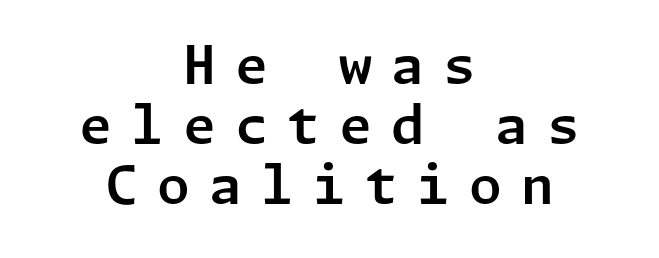
{"serif": "no", "italic": "no", "width": "normal", "stroke_contrast": "low", "x_height": "medium", "underline": "no", "align": "center", "line_spacing": "tight", "line_spacing_ratio": 1.13, "letter_spacing": "wide", "letter_spacing_em": 0.36, "glyph_px": 53}
